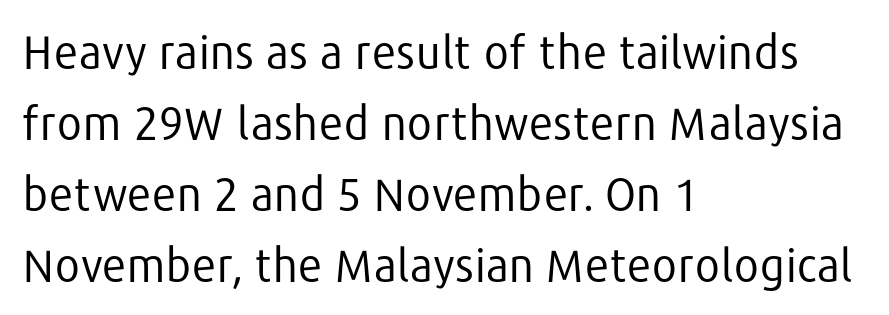
{"serif": "no", "italic": "no", "bold": "no", "weight": "regular", "width": "normal", "stroke_contrast": "low", "x_height": "medium", "monospaced": "no", "underline": "no", "align": "left", "line_spacing": "normal", "line_spacing_ratio": 1.58, "letter_spacing": "normal", "letter_spacing_em": 0.0, "glyph_px": 45}
